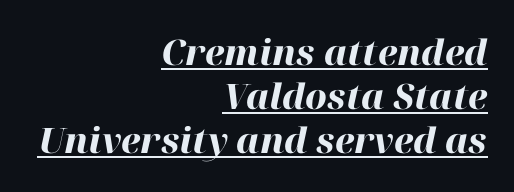
This rendering uses right alignment, leaving the left contour irregular. Each letter keeps its own natural width here, so spacing adapts to shape. Decoration check: the copy is underlined. Typesetter's note: full bold, strokes at maximum text heaviness.
